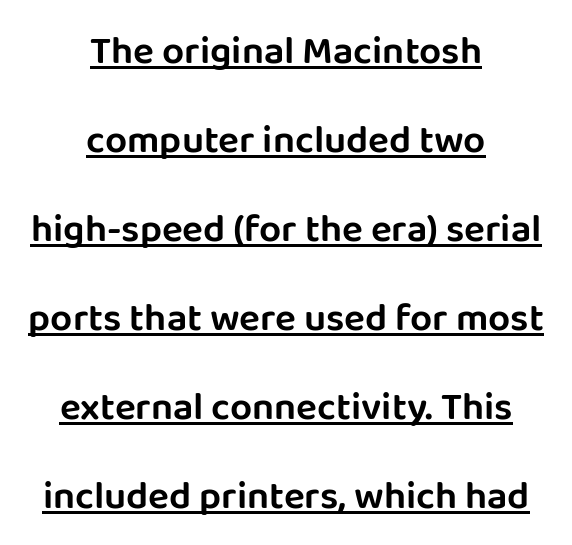
Layout note: lines centered. Italic: no, the glyphs are upright roman. No feet cap the strokes, marking this as sans-serif type. Quick note: interline space is abundant.
